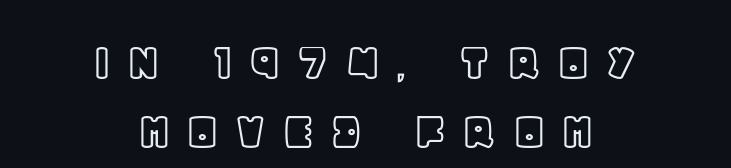
The image shows 56 px text type, upright; set centered, line spacing 1.24x, unusually wide letter spacing (+0.24 em), not underlined; a large x-height.
